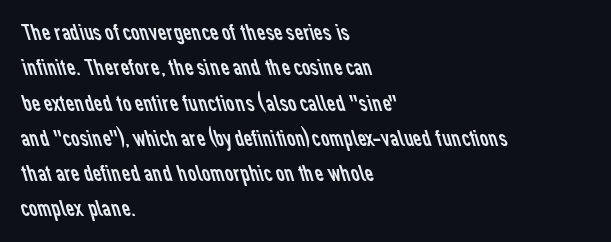
The image shows 24 px text type; set left-aligned, normal line spacing (1.47x), normal letter spacing, not underlined.
